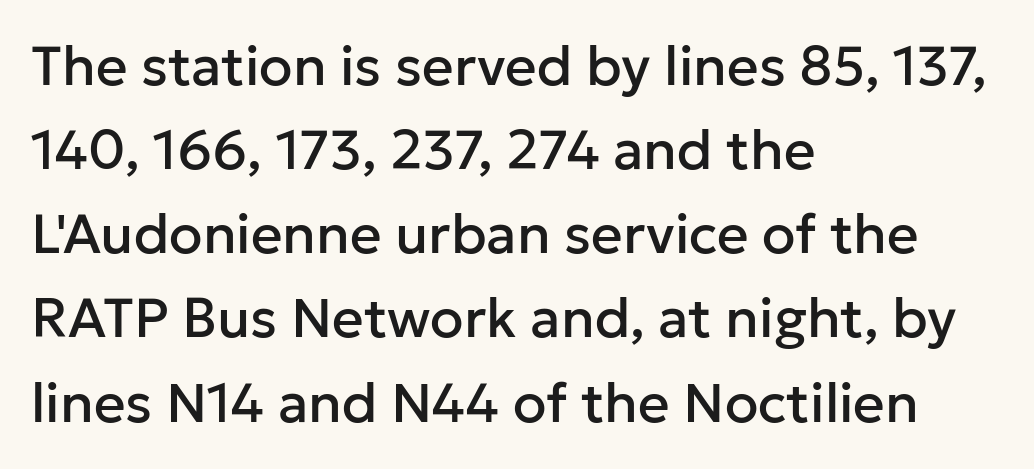
The image shows 55 px sans-serif type, upright; set left-aligned, normal line spacing (1.53x), normal letter spacing, not underlined; low stroke contrast and a medium x-height.
